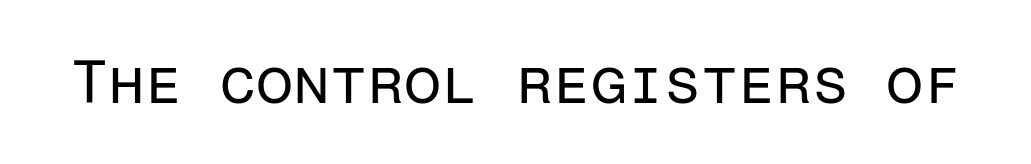
{"serif": "no", "italic": "no", "bold": "no", "weight": "regular", "width": "normal", "stroke_contrast": "low", "x_height": "medium", "monospaced": "yes", "underline": "no", "letter_spacing": "normal", "letter_spacing_em": 0.0, "glyph_px": 60}
